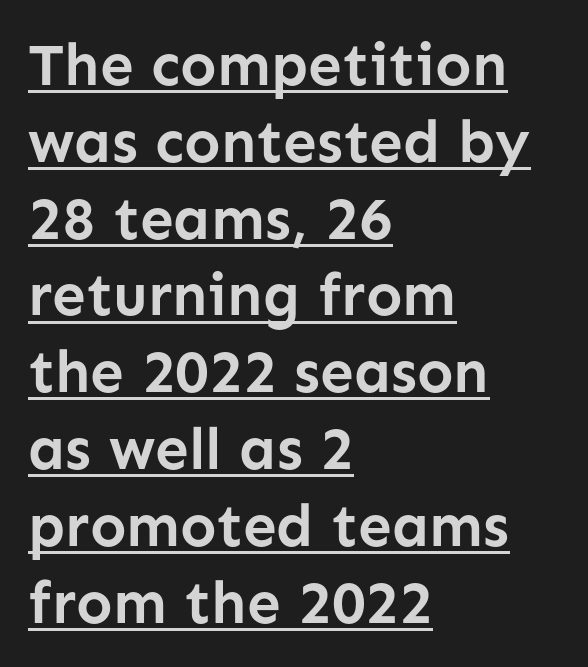
{"serif": "no", "italic": "no", "bold": "yes", "weight": "semibold", "width": "normal", "stroke_contrast": "low", "x_height": "medium", "monospaced": "no", "underline": "yes", "align": "left", "line_spacing": "normal", "line_spacing_ratio": 1.28, "letter_spacing": "normal", "letter_spacing_em": 0.0, "glyph_px": 60}
